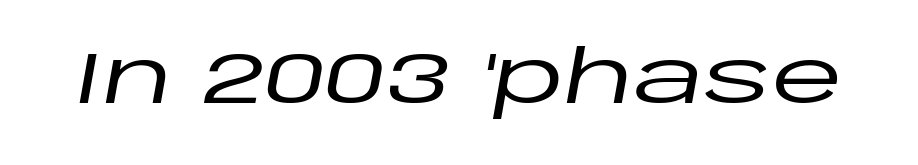
Each letter keeps its own natural width here, so spacing adapts to shape. This rendering leaves character spacing at its baseline value. The rendering applies a slant to the glyphs. Descender tails drop into unmarked territory.
